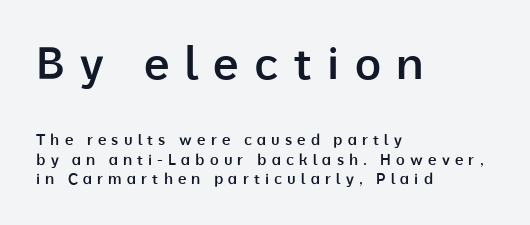
The image shows 45 px semibold sans-serif type, upright; set left-aligned, normal line spacing (1.3x), unusually wide letter spacing (+0.34 em), not underlined; the first (top) block is 3.0x larger; low stroke contrast and a medium x-height.
